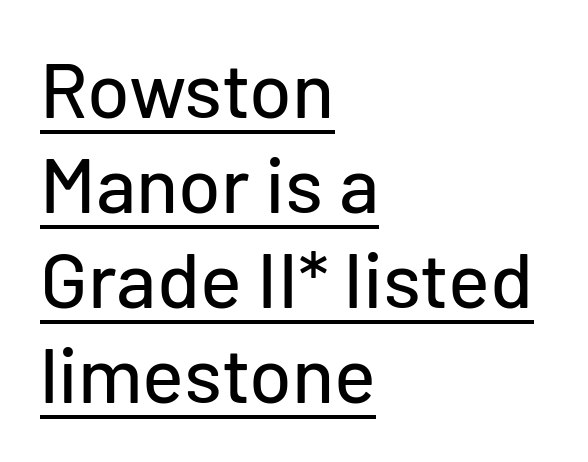
The image shows 78 px sans-serif type, upright; set left-aligned, line spacing 1.22x, normal letter spacing, underlined; low stroke contrast and a medium x-height.
